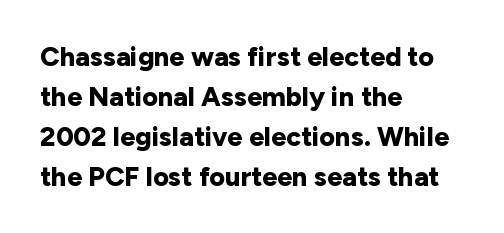
A student would call this left alignment; a typographer would say flush left, rag right. Lines of text with bare space underneath. Does the weight exceed regular? Yes, all the way to bold. Posture: vertical. The rows are spaced the way most documents space them. In terms of letterspacing, this is plain default setting.
